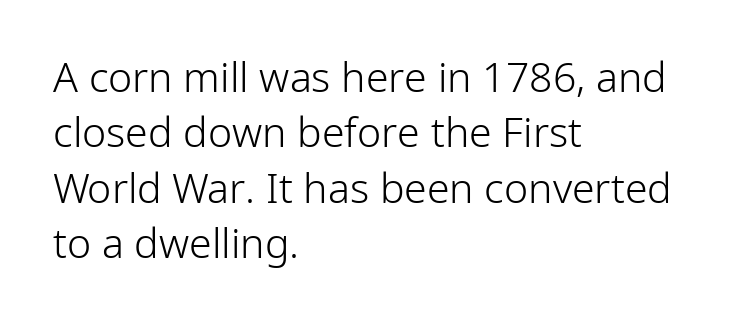
The image shows 41 px light sans-serif type, upright; set left-aligned, normal line spacing (1.35x), normal letter spacing, not underlined; low stroke contrast and a medium x-height.
